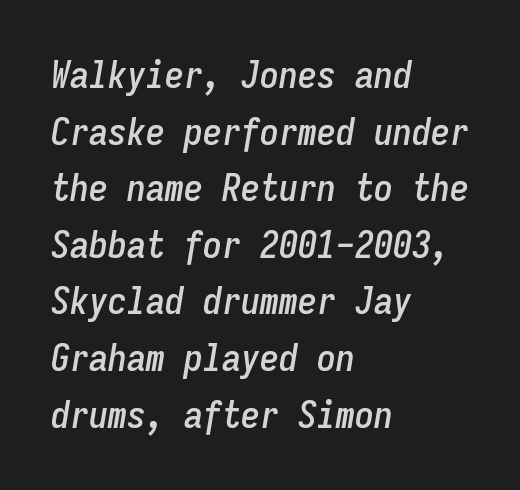
{"italic": "yes", "lean": "right", "slant_degrees": 9, "width": "condensed", "stroke_contrast": "low", "x_height": "medium", "monospaced": "yes", "underline": "no", "align": "left", "line_spacing": "normal", "line_spacing_ratio": 1.49, "letter_spacing": "normal", "letter_spacing_em": 0.0, "glyph_px": 38}
